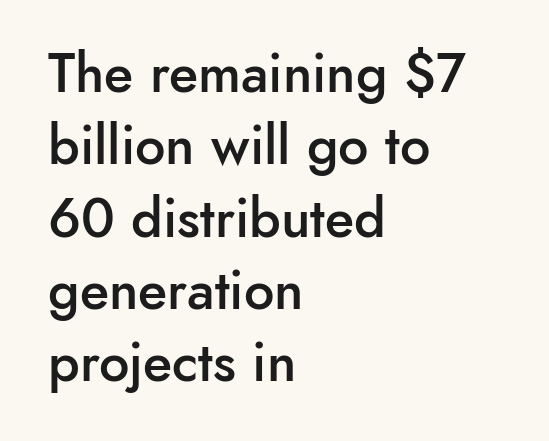
Nothing sits at the stroke ends, so this counts as sans-serif. Students, observe: this is what conventionally led text looks like. The passage shown has conventional tracking throughout. Is the type bold? Partly — it's a semibold, heavier than regular but not fully bold. Every row of glyphs begins at an identical x-position on the left. A typesetter would mark this as roman, not italic.
